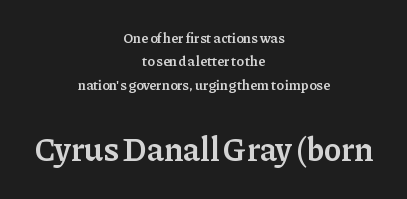
Q: Is the text bold? A: Semi-bold.
Q: Is the text italic (slanted)? A: No, it is upright.
Q: Is the typeface a serif or a sans-serif typeface? A: Serif.
Q: Is the text underlined? A: No.
Q: How is the paragraph aligned? A: Centered.
Q: Is the spacing between letters normal or unusually wide? A: Normal.
Q: Is the spacing between lines tight, normal or loose? A: Normal.
Q: Which block of text is set in a larger size, the first (top) or the second (bottom)? A: The second (bottom) one.
Q: Width (condensed, normal, or wide)? A: Normal.
Q: Stroke contrast? A: Low.
Q: x-height? A: Medium.
Q: Monospaced? A: No.
